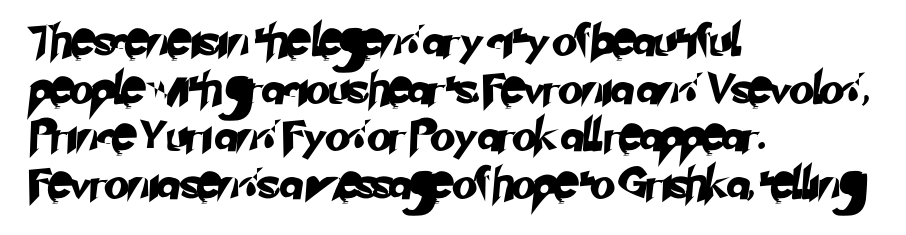
{"serif": "no", "width": "normal", "stroke_contrast": "low", "x_height": "small", "monospaced": "no", "underline": "no", "align": "left", "line_spacing": "normal", "line_spacing_ratio": 1.49, "letter_spacing": "normal", "letter_spacing_em": 0.0, "glyph_px": 32}
